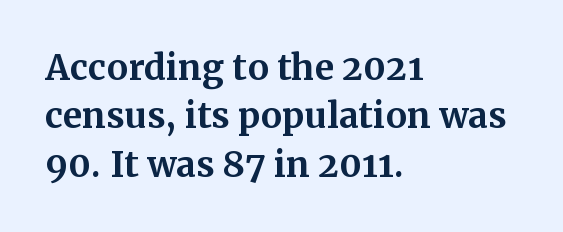
The image shows 35 px bold serif type, upright; set left-aligned, normal line spacing (1.38x), normal letter spacing, not underlined; medium stroke contrast and a medium x-height.
